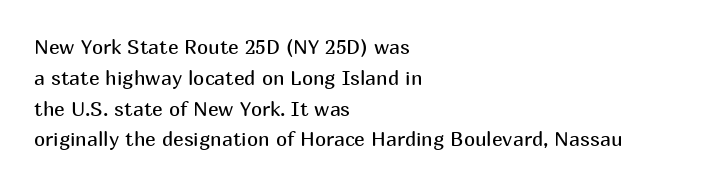
{"italic": "no", "bold": "no", "underline": "no", "align": "left", "line_spacing": "normal", "line_spacing_ratio": 1.54, "letter_spacing": "normal", "letter_spacing_em": 0.0, "glyph_px": 20}
